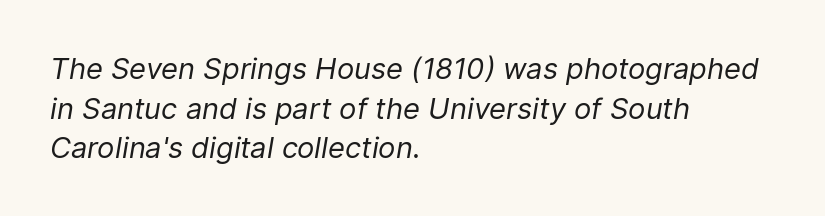
The image shows 29 px regular-weight type, italic (leaning right); set left-aligned, normal line spacing (1.37x), normal letter spacing, not underlined; low stroke contrast and a medium x-height.
